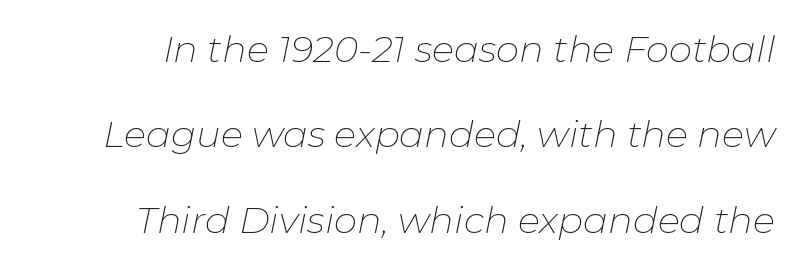
The lettering tilts uniformly, giving the passage an italic look. The space directly below the letters is spotless. The letterforms sit at book weight or below. Here the designer chose a conventional face with non-uniform glyph widths. Inter-character spacing is left at the font's built-in metrics.
